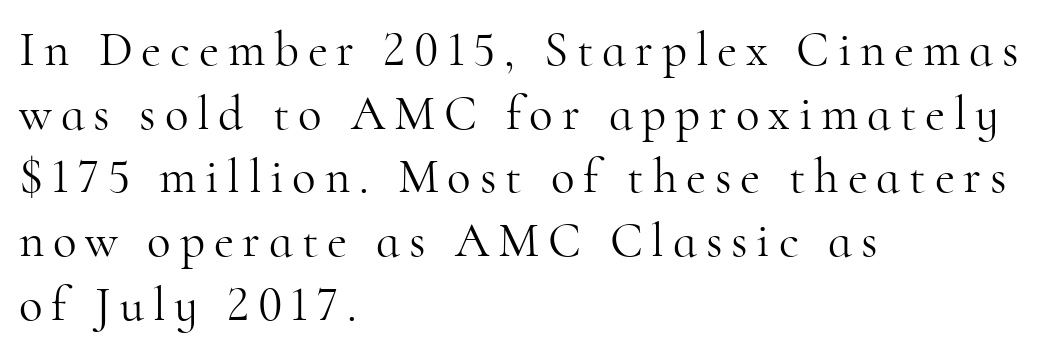
Line beginnings align vertically; line endings do not. No italicization has been applied; the sample stays upright. Stroke mass is kept to a normal reading level or below. The leading is moderate, giving the passage an even texture. This rendering employs a face with finishing strokes, i.e., a serif. Proportional: the letters do not fall into vertical columns.
